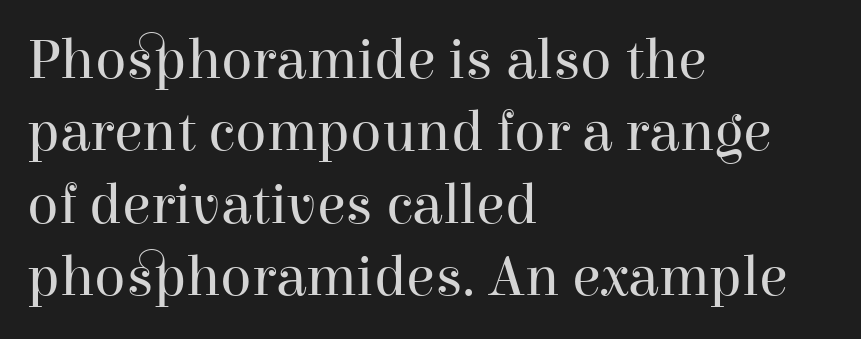
Lines of text with bare space underneath. Is there much room between lines? A standard amount, neither cramped nor airy. A classic flush-left, rag-right setting is used for this passage. Looks like regular typesetting: each glyph gets only the width it needs.
